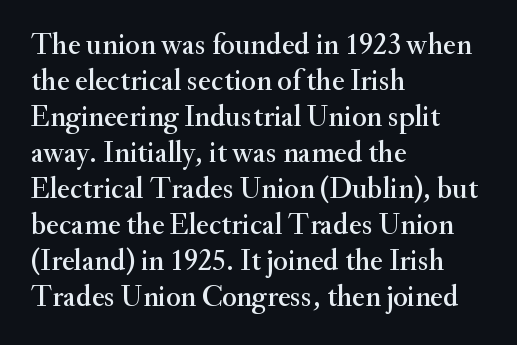
{"serif": "yes", "italic": "no", "width": "normal", "stroke_contrast": "medium", "x_height": "small", "monospaced": "no", "underline": "no", "align": "left", "line_spacing_ratio": 1.2, "letter_spacing": "normal", "letter_spacing_em": 0.0, "glyph_px": 30}
